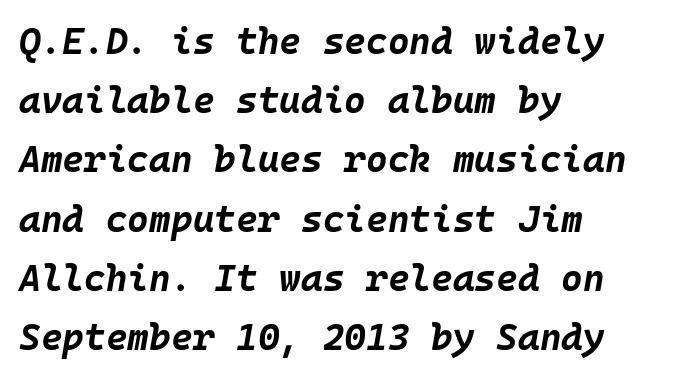
{"italic": "yes", "lean": "right", "slant_degrees": 10, "bold": "yes", "weight": "bold", "width": "normal", "stroke_contrast": "low", "x_height": "large", "monospaced": "yes", "underline": "no", "align": "left", "line_spacing": "normal", "line_spacing_ratio": 1.6, "letter_spacing": "normal", "letter_spacing_em": 0.0, "glyph_px": 37}
